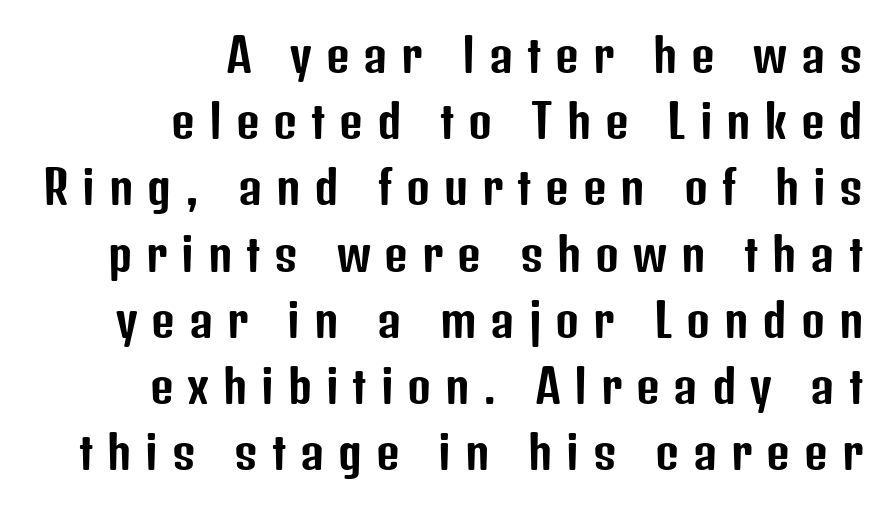
Characters remain perfectly vertical along every line. Short and long lines alike share a common ending point at right. Honestly, the letter spacing is so wide it's the main thing you notice. The foot of each line stays bare and open.
